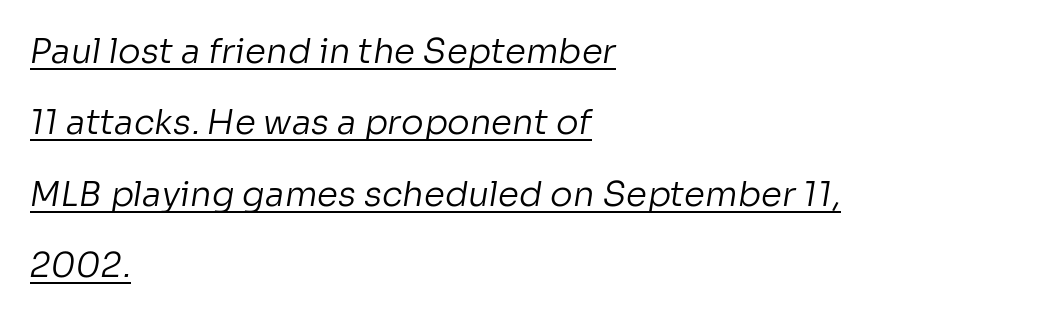
Line spacing here is loose. These lines stack with their left ends in a neat column. The line texture is even and compact thanks to regular tracking. Heaviness? Minimal to ordinary, like unemphasized prose.
